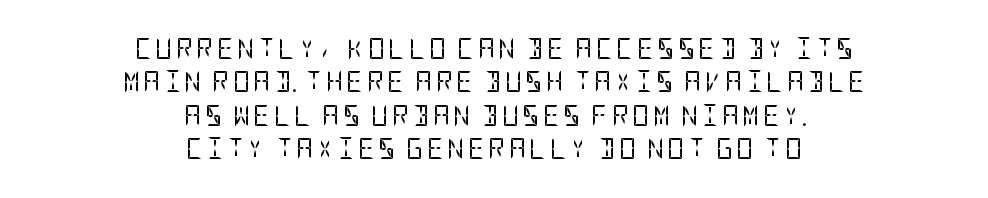
{"italic": "no", "bold": "no", "underline": "no", "align": "center", "line_spacing": "normal", "line_spacing_ratio": 1.59, "glyph_px": 21}
